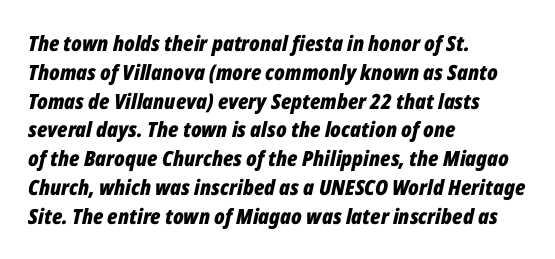
{"italic": "yes", "lean": "right", "slant_degrees": 12, "bold": "yes", "underline": "no", "align": "left", "line_spacing": "normal", "line_spacing_ratio": 1.37, "letter_spacing": "normal", "letter_spacing_em": 0.0, "glyph_px": 21}
